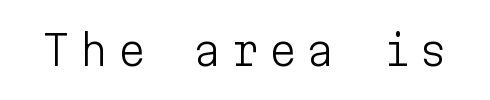
Q: Is the text bold? A: No.
Q: Is the text italic (slanted)? A: No, it is upright.
Q: Is the typeface a serif or a sans-serif typeface? A: Sans-serif.
Q: Is the text underlined? A: No.
Q: Is the spacing between letters normal or unusually wide? A: Unusually wide.
Q: Width (condensed, normal, or wide)? A: Normal.
Q: Stroke contrast? A: Low.
Q: x-height? A: Medium.
Q: Monospaced? A: Yes.
